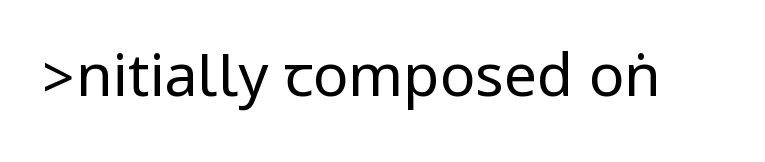
Q: Is the text bold? A: No.
Q: Is the text italic (slanted)? A: No, it is upright.
Q: Is the typeface a serif or a sans-serif typeface? A: Sans-serif.
Q: Is the text underlined? A: No.
Q: Is the spacing between letters normal or unusually wide? A: Normal.
Q: Width (condensed, normal, or wide)? A: Condensed.
Q: Stroke contrast? A: Low.
